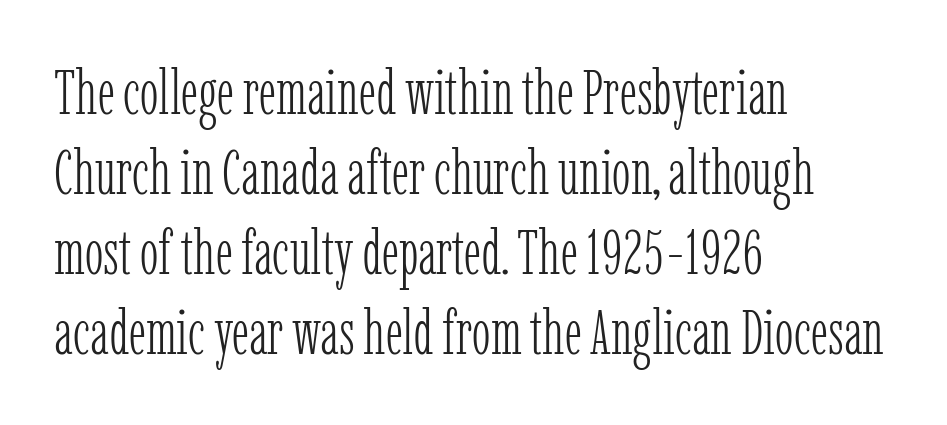
The image shows 63 px light, condensed serif type, upright; set left-aligned, normal line spacing (1.27x), normal letter spacing, not underlined; low stroke contrast and a medium x-height.
